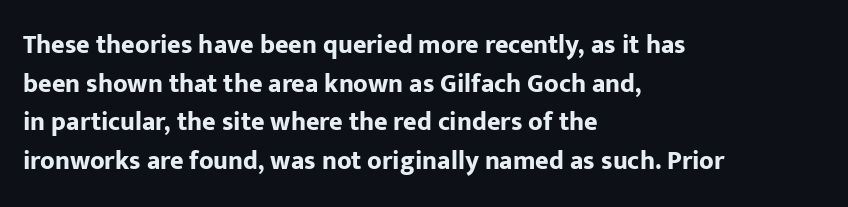
Leading: standard. Glyph-to-glyph distance matches everyday printed text. The face used here has the dense, thick strokes of a bold. These lines stack with their left ends in a neat column.
